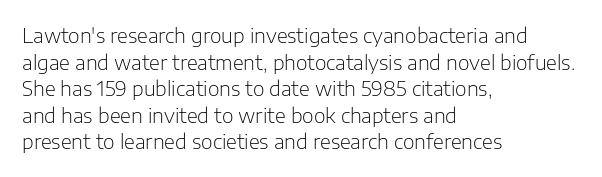
Q: Is the text bold? A: No.
Q: Is the text italic (slanted)? A: No, it is upright.
Q: Is the text underlined? A: No.
Q: How is the paragraph aligned? A: Left-aligned.
Q: Is the spacing between letters normal or unusually wide? A: Normal.
Q: Is the spacing between lines tight, normal or loose? A: Normal.
